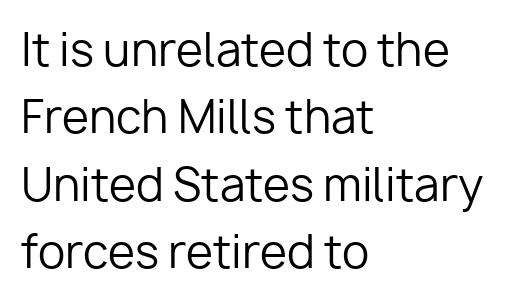
Nobody touched the tracking dial on this one. Serifs: no, the terminals of the letterforms are clean. Line spacing here is normal. The axis of the letterforms is exactly vertical. Note the varied advance widths — an 'i' is clearly narrower than an 'm'. The space beneath each line is pristine and unruled.
